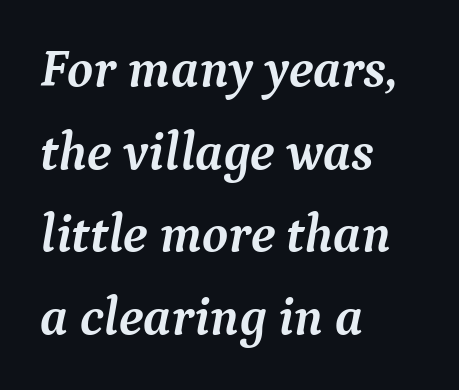
The image shows 53 px semibold serif type, italic (leaning right); set left-aligned, normal line spacing (1.56x), normal letter spacing, not underlined; medium stroke contrast and a medium x-height.
